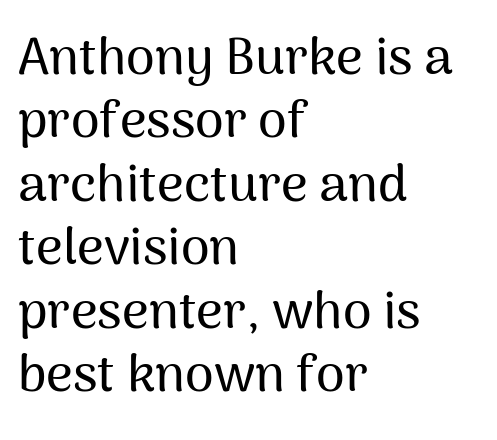
The lettering holds an erect, upright posture throughout. The letters sit at their default tracking, neither squeezed nor spread. The type family on display is of the sans-serif kind. This rendering features lettering with no underline.
